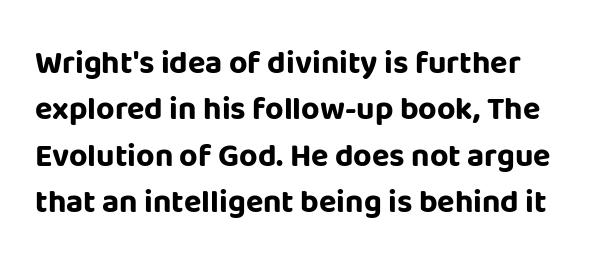
Each letter keeps its own natural width here, so spacing adapts to shape. Posture: straight, roman, zero tilt. How would I describe the line gaps? Plain and ordinary. The passage shown is not underscored anywhere. Honestly, the letter spacing is just normal — you wouldn't notice it.
